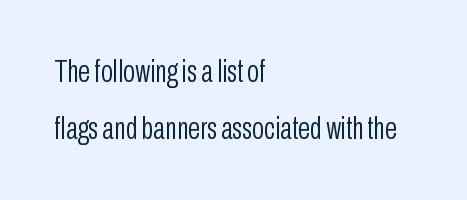
Look at the bottom of the vertical strokes: they stop flat, with no serifs. This sample is left-justified, so line endings fall wherever the words run out. No extra ink here — the face is not bold. Characters follow at the spacing the type designer built in.
